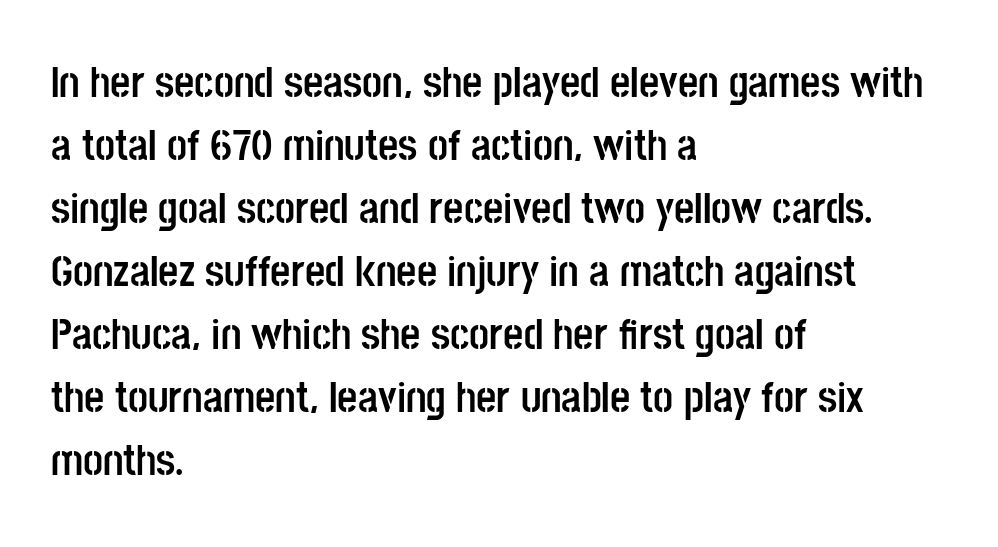
The string is rendered with underlining switched off. The passage shown is typeset with a sans-serif family. The passage is arranged the way most books set body copy — flush left. Here the designer chose a conventional face with non-uniform glyph widths.
